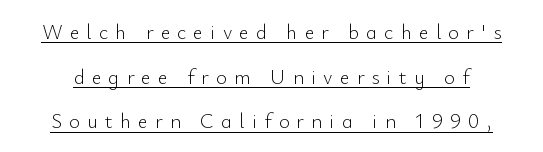
Weight: regular or lighter. Check the space under the baseline: a stroke is drawn there. Tall strokes in this sample are plumb rather than angled. One glance says open: line gaps are wider than usual.
